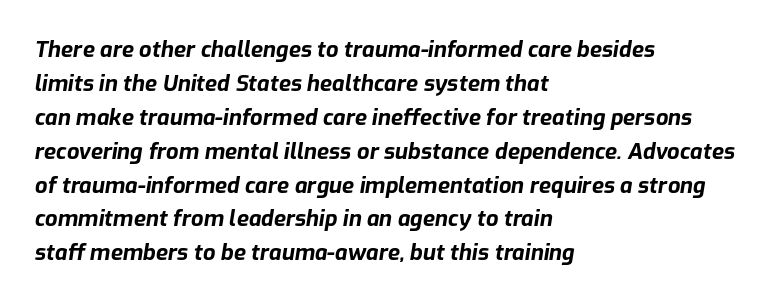
The image shows 22 px bold type, italic (leaning right); set left-aligned, normal line spacing (1.54x), normal letter spacing, not underlined.
